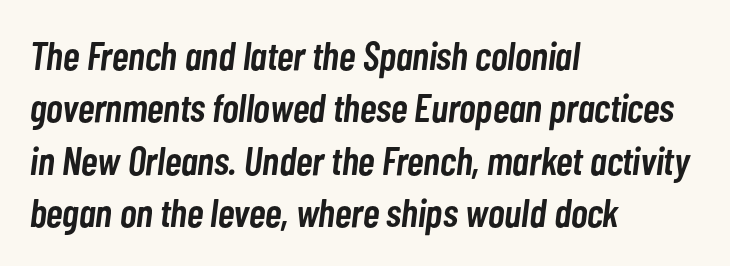
{"italic": "yes", "lean": "right", "slant_degrees": 7, "bold": "semi", "weight": "semibold", "width": "condensed", "stroke_contrast": "low", "x_height": "medium", "monospaced": "no", "underline": "no", "align": "left", "line_spacing": "normal", "line_spacing_ratio": 1.31, "letter_spacing": "normal", "letter_spacing_em": 0.0, "glyph_px": 40}
